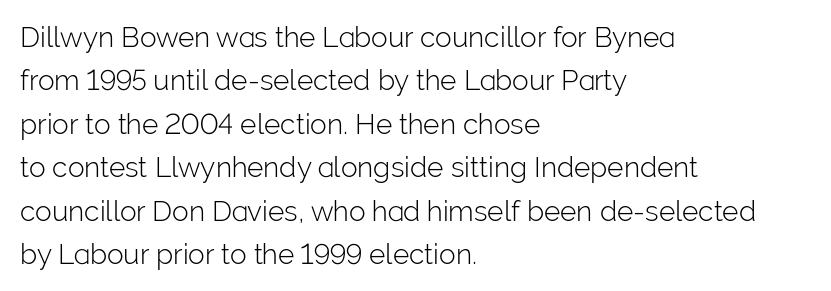
The image shows 28 px light sans-serif type, upright; set left-aligned, normal line spacing (1.55x), normal letter spacing, not underlined; low stroke contrast and a medium x-height.
